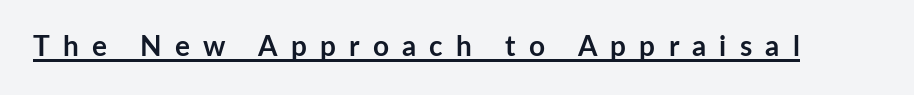
{"serif": "no", "italic": "no", "bold": "yes", "weight": "semibold", "width": "normal", "stroke_contrast": "low", "x_height": "medium", "monospaced": "no", "underline": "yes", "letter_spacing": "wide", "letter_spacing_em": 0.47, "glyph_px": 28}
